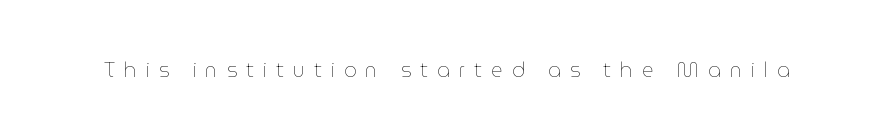
The image shows 20 px text type, upright; set unusually wide letter spacing (+0.45 em), not underlined.
